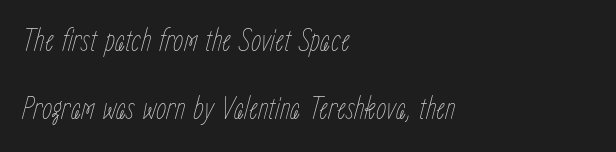
{"italic": "yes", "lean": "right", "slant_degrees": 15, "bold": "no", "weight": "thin", "width": "condensed", "stroke_contrast": "low", "x_height": "medium", "monospaced": "no", "underline": "no", "align": "left", "line_spacing": "loose", "line_spacing_ratio": 2.07, "letter_spacing": "normal", "letter_spacing_em": 0.0, "glyph_px": 33}
